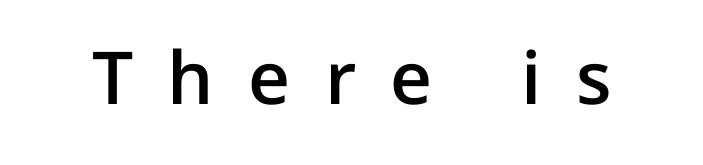
{"serif": "no", "italic": "no", "bold": "semi", "weight": "semibold", "width": "normal", "stroke_contrast": "low", "x_height": "medium", "monospaced": "no", "underline": "no", "letter_spacing": "wide", "letter_spacing_em": 0.47, "glyph_px": 73}
